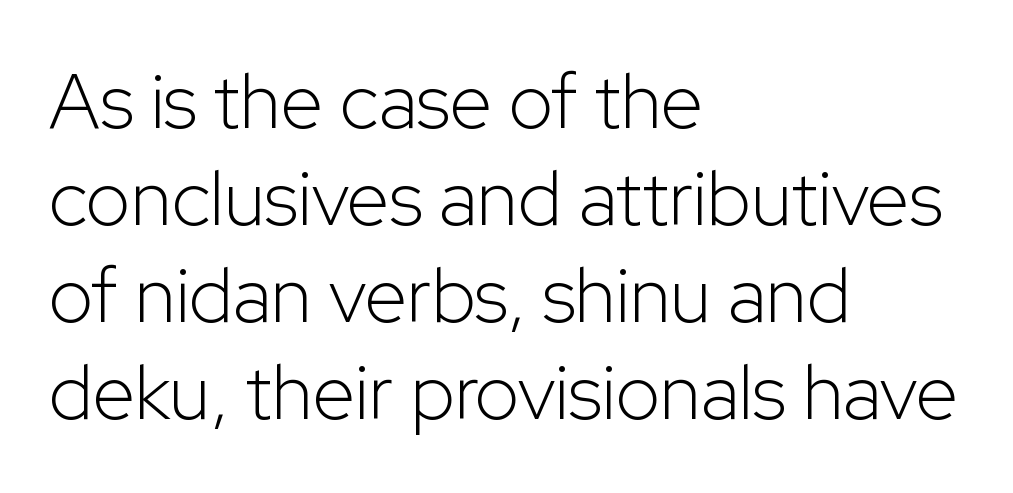
{"serif": "no", "italic": "no", "bold": "no", "weight": "light", "width": "normal", "stroke_contrast": "low", "x_height": "medium", "monospaced": "no", "underline": "no", "align": "left", "line_spacing": "normal", "line_spacing_ratio": 1.26, "letter_spacing": "normal", "letter_spacing_em": 0.0, "glyph_px": 77}
